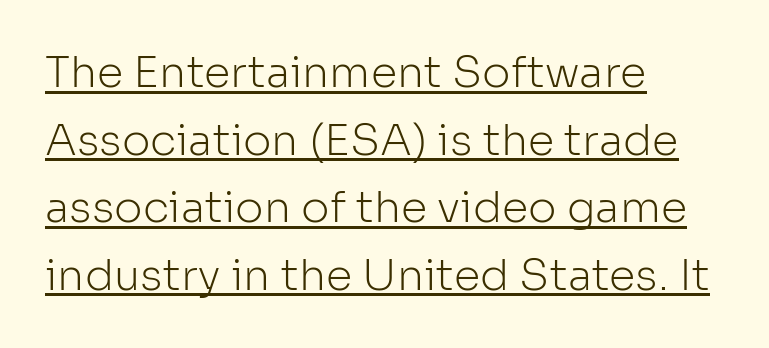
{"serif": "no", "italic": "no", "bold": "no", "weight": "light", "width": "normal", "stroke_contrast": "low", "x_height": "medium", "monospaced": "no", "underline": "yes", "align": "left", "line_spacing": "normal", "line_spacing_ratio": 1.57, "letter_spacing": "normal", "letter_spacing_em": 0.0, "glyph_px": 43}
